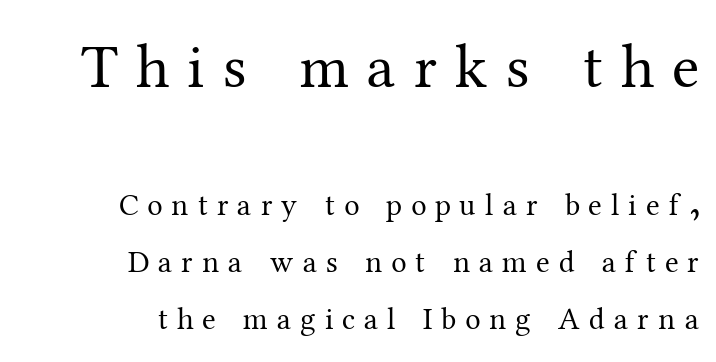
{"serif": "yes", "italic": "no", "bold": "no", "weight": "regular", "width": "normal", "stroke_contrast": "medium", "x_height": "medium", "monospaced": "no", "underline": "no", "align": "right", "line_spacing_ratio": 1.83, "letter_spacing": "wide", "letter_spacing_em": 0.29, "larger_block": "first", "size_ratio": 2.0, "glyph_px": 62}
